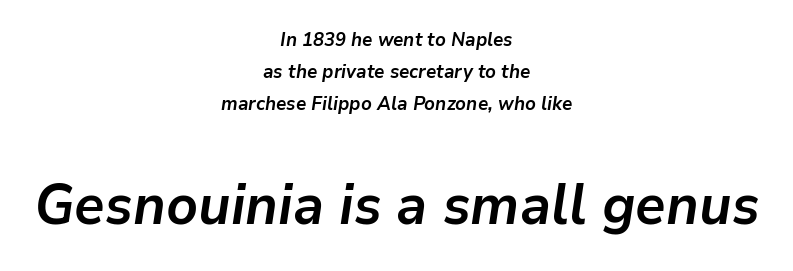
Q: Is the text bold? A: Yes.
Q: Is the text italic (slanted)? A: Yes, it leans right by about 9 degrees.
Q: Is the text underlined? A: No.
Q: How is the paragraph aligned? A: Centered.
Q: Is the spacing between letters normal or unusually wide? A: Normal.
Q: Is the spacing between lines tight, normal or loose? A: Normal.
Q: Which block of text is set in a larger size, the first (top) or the second (bottom)? A: The second (bottom) one.
Q: Width (condensed, normal, or wide)? A: Normal.
Q: Stroke contrast? A: Low.
Q: x-height? A: Medium.
Q: Monospaced? A: No.
